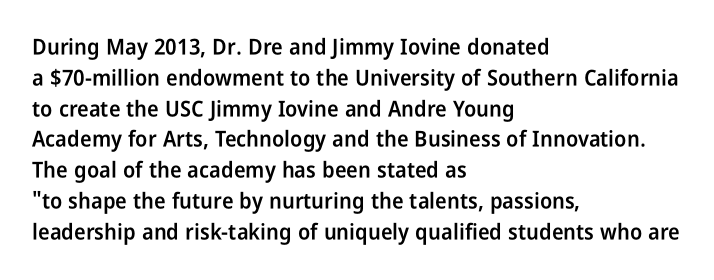
The image shows 22 px text type, upright; set left-aligned, normal line spacing (1.4x), normal letter spacing, not underlined.
